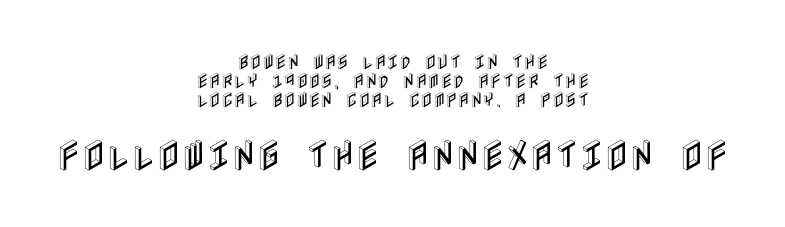
The image shows 34 px condensed type, upright; set centered, tight line spacing (1.11x), normal letter spacing, not underlined; the second (bottom) block is 2.0x larger; a large x-height.
